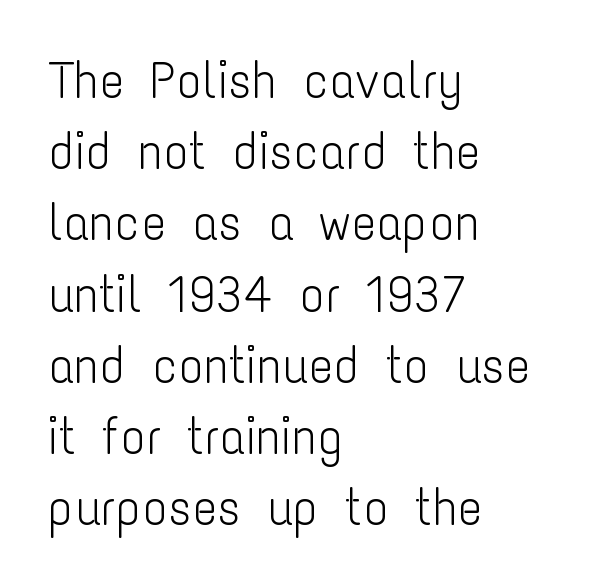
{"serif": "no", "italic": "no", "bold": "no", "weight": "light", "width": "condensed", "stroke_contrast": "low", "x_height": "medium", "monospaced": "no", "underline": "no", "align": "left", "line_spacing": "normal", "line_spacing_ratio": 1.37, "letter_spacing": "normal", "letter_spacing_em": 0.0, "glyph_px": 52}
